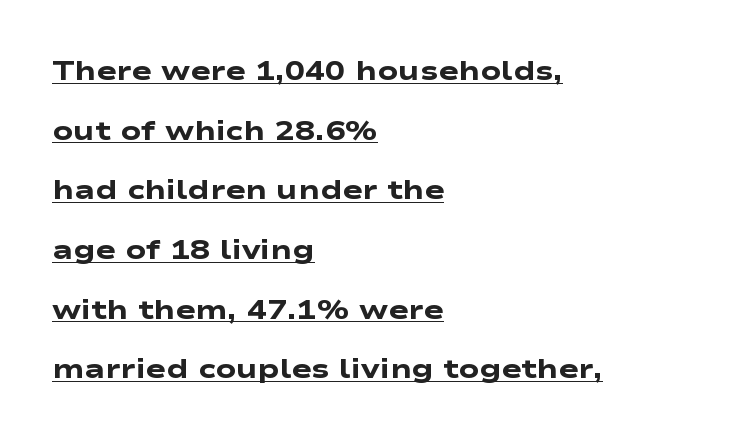
The rendering uses the underline text-decoration. Notice how thick the strokes are: this is what a full bold looks like. Interline gaps are noticeably wide in this sample. Nothing unusual about the tracking: characters are spaced as the font intends.
